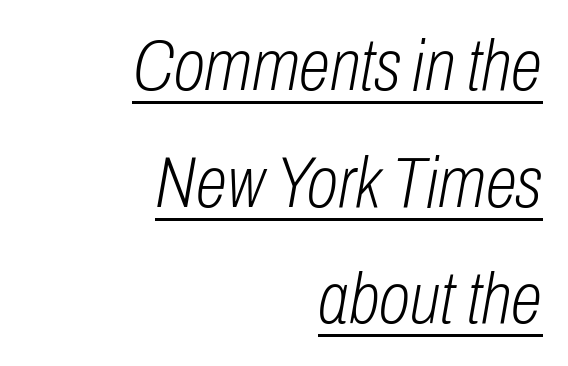
{"italic": "yes", "lean": "right", "slant_degrees": 10, "bold": "no", "weight": "light", "width": "condensed", "stroke_contrast": "low", "x_height": "medium", "monospaced": "no", "underline": "yes", "align": "right", "line_spacing": "normal", "line_spacing_ratio": 1.62, "letter_spacing": "normal", "letter_spacing_em": 0.0, "glyph_px": 72}
